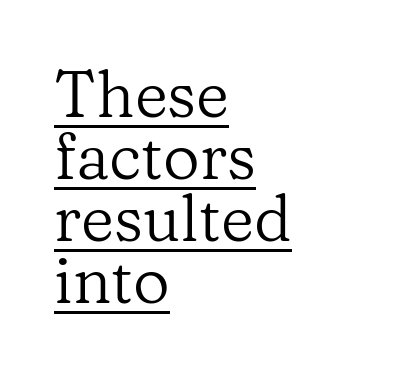
Each stroke keeps to a modest, everyday thickness or less. A student would call this left alignment; a typographer would say flush left, rag right. Compared with typical paragraphs, the rows here are closer together. Has an underline been added? It has. Ordinary non-slanted type is in use. Think of a printed novel: that variable character pitch is what you see here.
